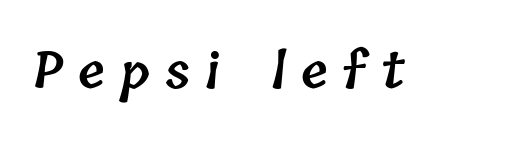
This sample has the flowing, uneven cadence of proportional lettering. Caption: semibold face, moderately heavy strokes. Compared with typical body copy, the letter spacing here is much looser. This rendering features lettering with no underline.
